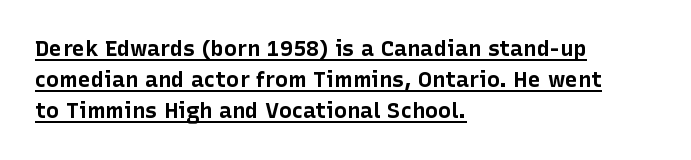
Regular leading. This sample carries an underscore along the baseline area. Each word holds together tightly as a unit, with standard inter-letter gaps. Posture: straight, roman, zero tilt. Alignment: flush left.
